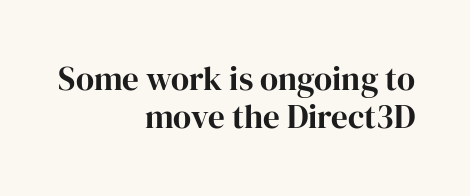
Q: Is the text italic (slanted)? A: No, it is upright.
Q: Is the typeface a serif or a sans-serif typeface? A: Serif.
Q: Is the text underlined? A: No.
Q: How is the paragraph aligned? A: Right-aligned.
Q: Is the spacing between letters normal or unusually wide? A: Normal.
Q: Width (condensed, normal, or wide)? A: Normal.
Q: Stroke contrast? A: High.
Q: x-height? A: Medium.
Q: Monospaced? A: No.
